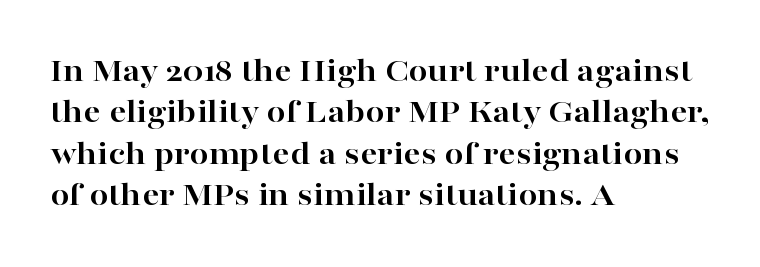
The image shows 34 px bold, wide serif type, upright; set left-aligned, line spacing 1.22x, normal letter spacing, not underlined; high stroke contrast and a medium x-height.
